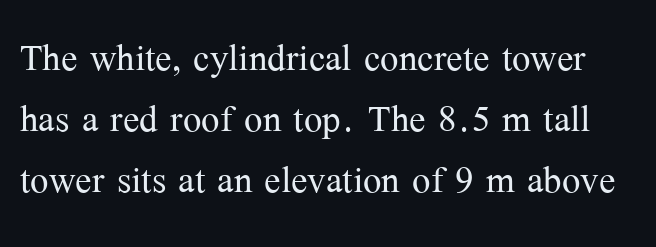
{"serif": "yes", "italic": "no", "bold": "no", "weight": "light", "width": "normal", "stroke_contrast": "medium", "x_height": "medium", "monospaced": "no", "underline": "no", "line_spacing": "normal", "line_spacing_ratio": 1.25, "letter_spacing": "normal", "letter_spacing_em": 0.0, "glyph_px": 49}
